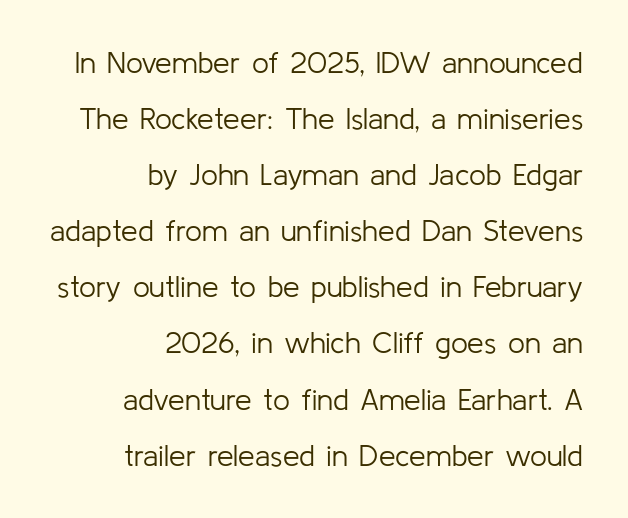
{"serif": "no", "italic": "no", "bold": "no", "weight": "light", "width": "normal", "stroke_contrast": "low", "x_height": "medium", "monospaced": "no", "underline": "no", "align": "right", "line_spacing_ratio": 1.87, "letter_spacing": "normal", "letter_spacing_em": 0.0, "glyph_px": 30}
